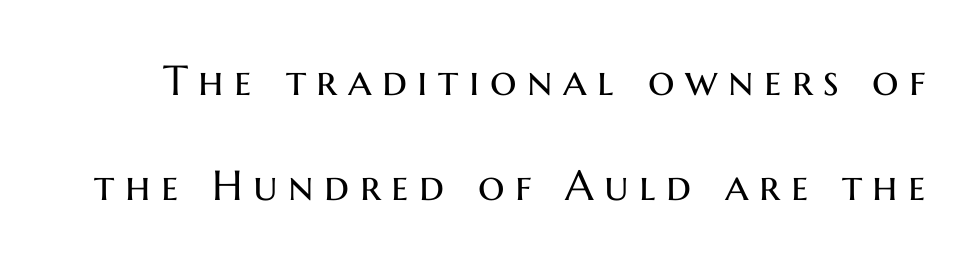
The image shows 42 px regular-weight sans-serif type, upright; set loose line spacing (2.49x), unusually wide letter spacing (+0.25 em), not underlined; medium stroke contrast and a medium x-height.
